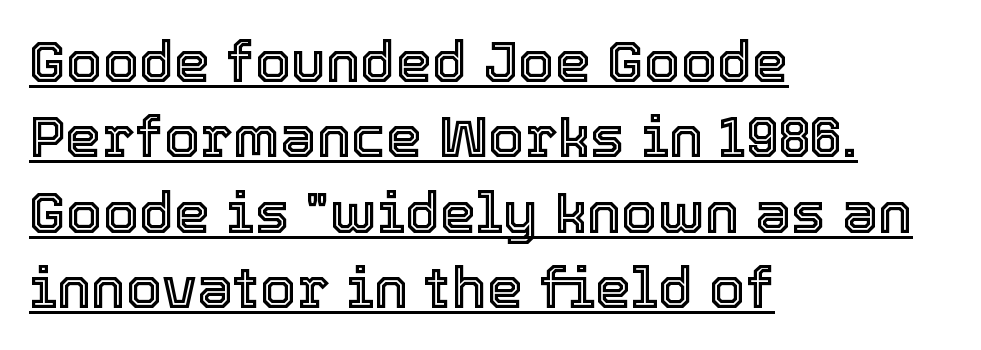
The image shows 58 px text type, upright; set left-aligned, normal line spacing (1.3x), normal letter spacing, underlined; a medium x-height.
